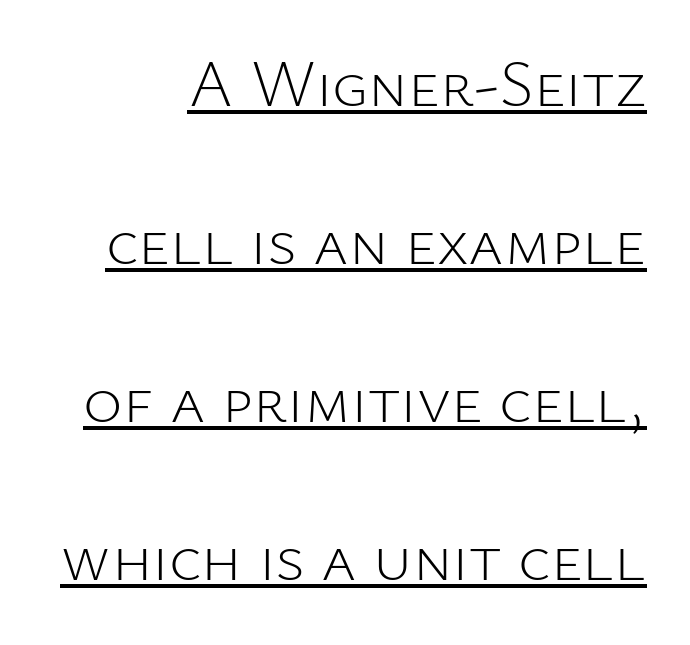
The image shows 67 px light sans-serif type, upright; set loose line spacing (2.36x), normal letter spacing, underlined; low stroke contrast and a medium x-height.
